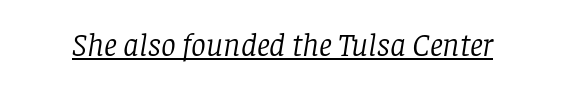
The axis of the letterforms is tilted away from vertical. Letterform terminals end in serifs throughout the passage. On a weight scale, this lands at 450 or below. Look at the tracking — it's just the regular setting, nothing added. Looks like someone drew a line under every word here. Think of a printed novel: that variable character pitch is what you see here.
